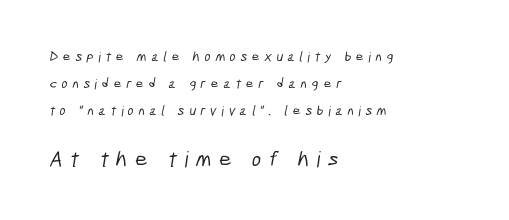
Q: Is the text underlined? A: No.
Q: How is the paragraph aligned? A: Left-aligned.
Q: Is the spacing between letters normal or unusually wide? A: Unusually wide.
Q: Is the spacing between lines tight, normal or loose? A: Loose.
Q: Which block of text is set in a larger size, the first (top) or the second (bottom)? A: The second (bottom) one.
